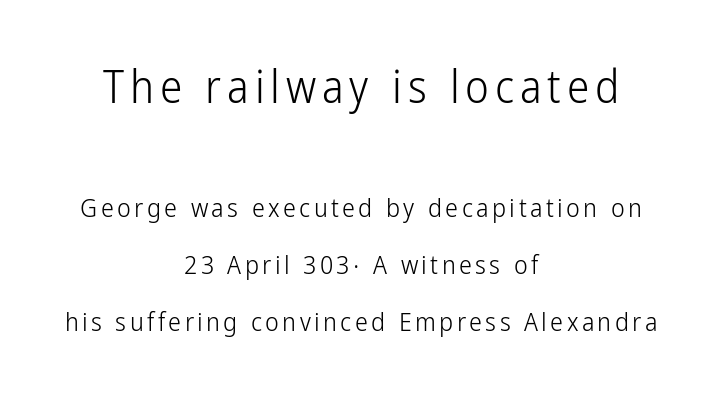
{"serif": "no", "italic": "no", "bold": "no", "weight": "light", "width": "condensed", "stroke_contrast": "low", "x_height": "medium", "monospaced": "no", "underline": "no", "align": "center", "line_spacing": "loose", "line_spacing_ratio": 2.2, "larger_block": "first", "size_ratio": 1.73, "glyph_px": 45}
